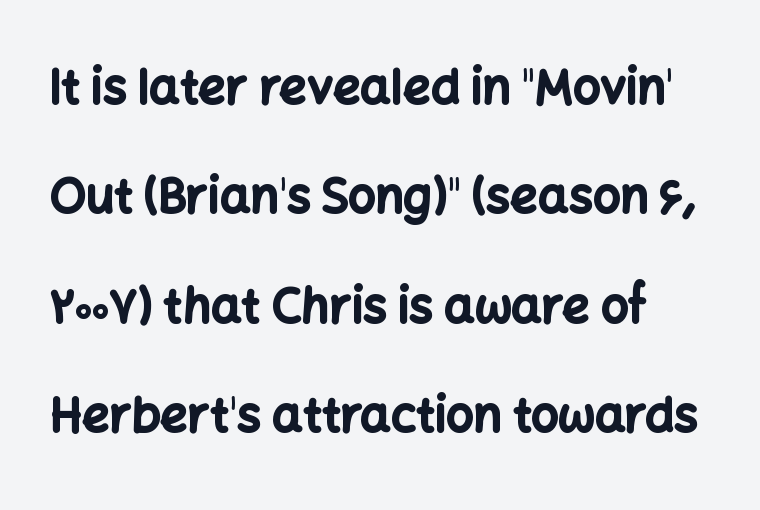
Leading is clearly above the norm, producing a sparse column. Unlike a traditional serif, this face leaves its strokes unadorned. It's the straight-up-and-down kind of type. The letters advance in unequal steps, a hallmark of proportional type.
